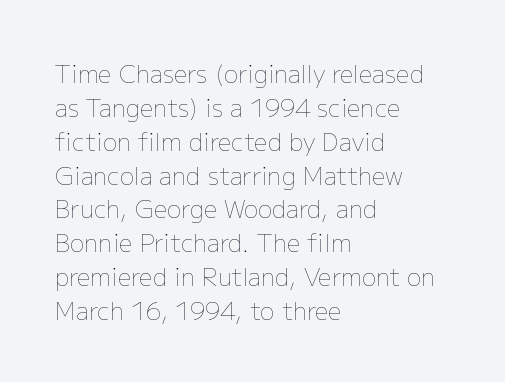
The image shows 24 px text type, upright; set left-aligned, normal line spacing (1.41x), normal letter spacing, not underlined.
